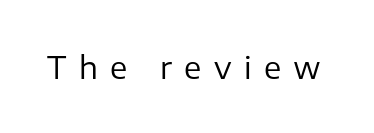
You can tell it's not italic because the verticals are truly vertical. Letterform terminals end flat and unadorned throughout the passage. Check the space under the baseline: it is left empty. The face looks like a standard text weight, possibly lighter.
